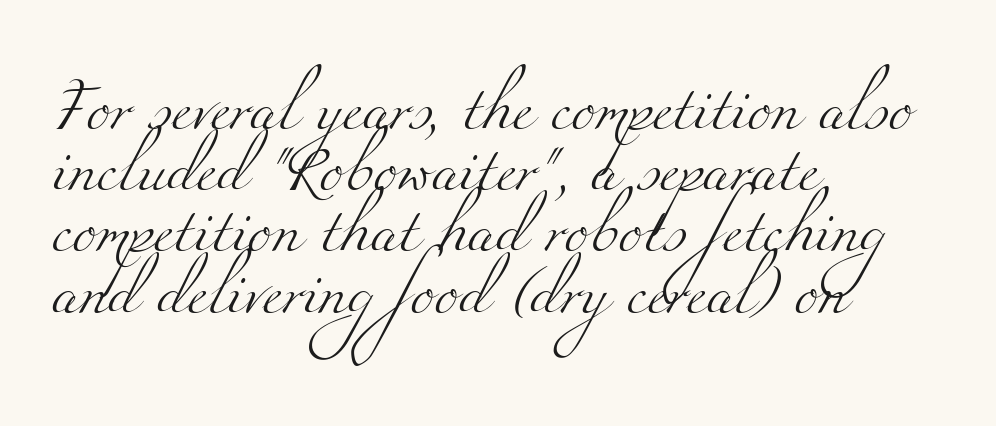
Q: Is the text bold? A: No.
Q: Is the text underlined? A: No.
Q: How is the paragraph aligned? A: Left-aligned.
Q: Is the spacing between letters normal or unusually wide? A: Normal.
Q: Is the spacing between lines tight, normal or loose? A: Normal.
Q: Width (condensed, normal, or wide)? A: Wide.
Q: Stroke contrast? A: Medium.
Q: x-height? A: Small.
Q: Monospaced? A: No.
